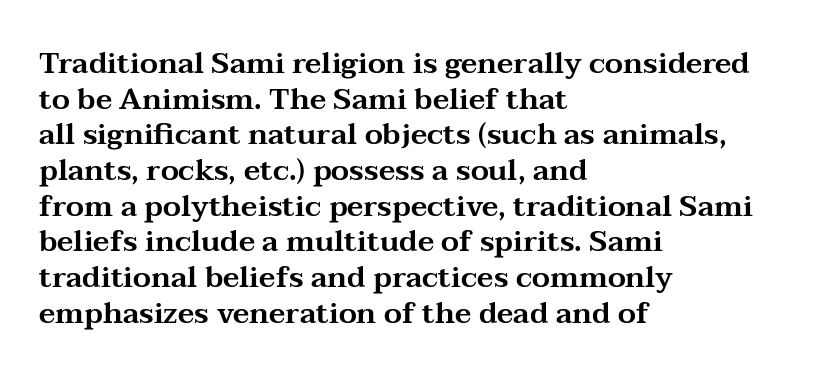
This sample has the flowing, uneven cadence of proportional lettering. The glyphs are unaccompanied by any horizontal stroke below them. Does the copy run flush right? No — it runs flush left. Each word holds together tightly as a unit, with standard inter-letter gaps. The lettering holds an erect, upright posture throughout. These lines are composed in type with serifs.
